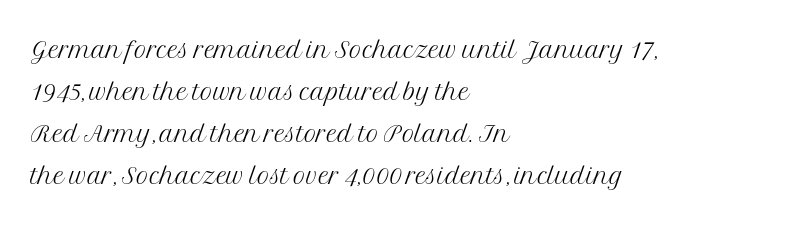
{"serif": "yes", "bold": "no", "weight": "light", "width": "normal", "stroke_contrast": "medium", "x_height": "medium", "monospaced": "no", "underline": "no", "align": "left", "line_spacing_ratio": 1.24, "letter_spacing": "normal", "letter_spacing_em": 0.0, "glyph_px": 34}
